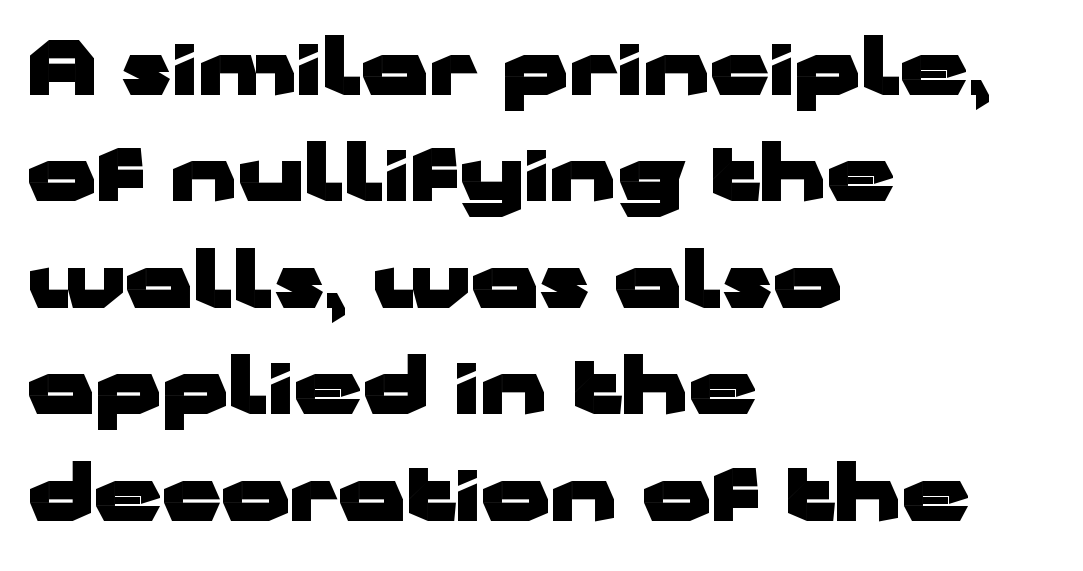
Q: Is the text bold? A: Yes.
Q: Is the text italic (slanted)? A: No, it is upright.
Q: Is the typeface a serif or a sans-serif typeface? A: Sans-serif.
Q: Is the text underlined? A: No.
Q: How is the paragraph aligned? A: Left-aligned.
Q: Is the spacing between letters normal or unusually wide? A: Normal.
Q: Is the spacing between lines tight, normal or loose? A: Normal.
Q: Width (condensed, normal, or wide)? A: Wide.
Q: Stroke contrast? A: Low.
Q: x-height? A: Medium.
Q: Monospaced? A: No.
